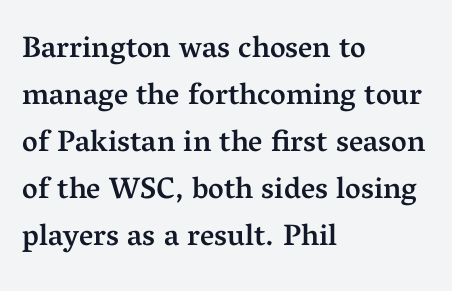
The image shows 30 px semibold serif type, upright; set left-aligned, normal line spacing (1.57x), normal letter spacing, not underlined; medium stroke contrast and a medium x-height.
